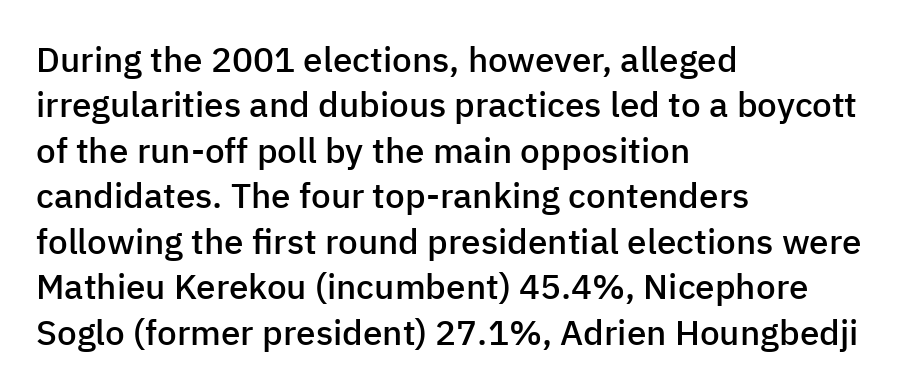
The axis of the letterforms is exactly vertical. Honestly, the row spacing looks completely unremarkable. In terms of letterspacing, this is plain default setting. As a designer I'd log this as weight 600, semibold. The text was rendered using a sans face with plain stroke endings. The text block is weighted toward the left margin, trailing off unevenly rightward.
